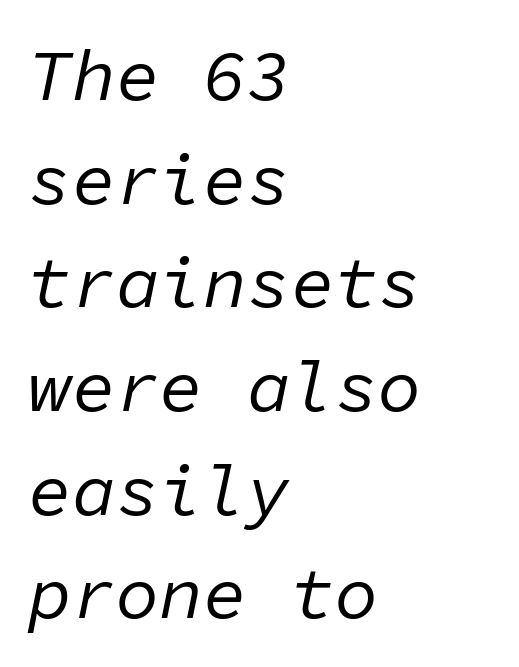
{"italic": "yes", "lean": "right", "slant_degrees": 11, "bold": "no", "weight": "regular", "width": "normal", "stroke_contrast": "low", "x_height": "medium", "monospaced": "yes", "underline": "no", "align": "left", "line_spacing": "normal", "line_spacing_ratio": 1.42, "letter_spacing": "normal", "letter_spacing_em": 0.0, "glyph_px": 73}
